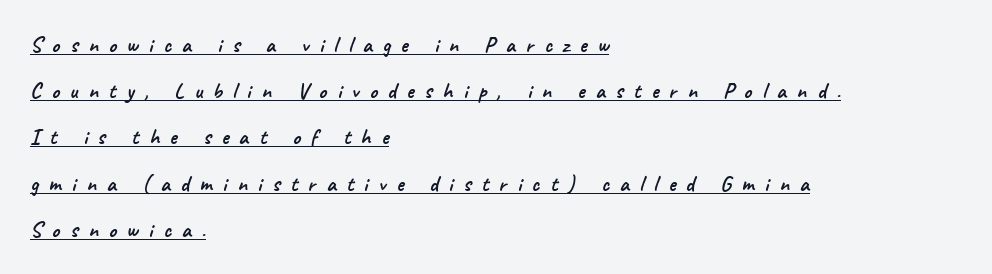
Q: Is the text underlined? A: Yes.
Q: How is the paragraph aligned? A: Left-aligned.
Q: Is the spacing between letters normal or unusually wide? A: Unusually wide.
Q: Is the spacing between lines tight, normal or loose? A: Loose.
